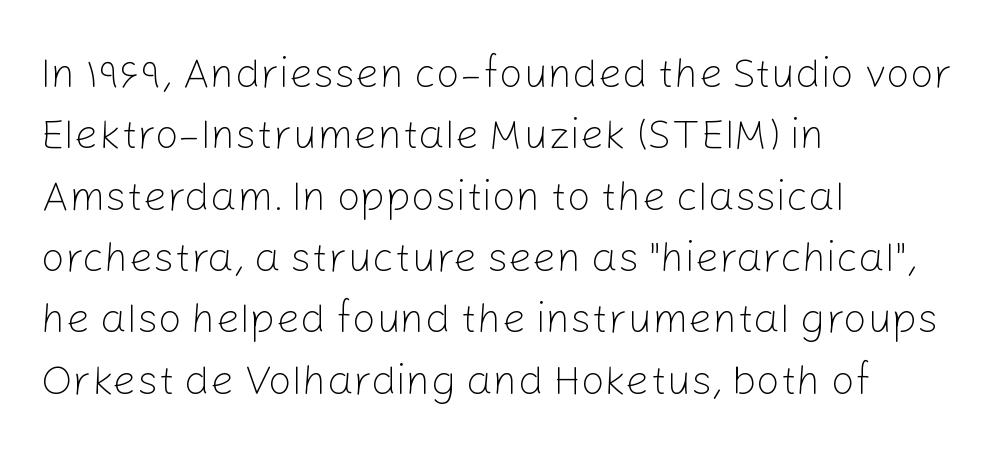
No italicization has been applied; the sample stays upright. Are there feet on the stems? There aren't — it's a sans. The rows are spaced the way most documents space them. This sample is left-justified, so line endings fall wherever the words run out. Descender tails drop into unmarked territory.
